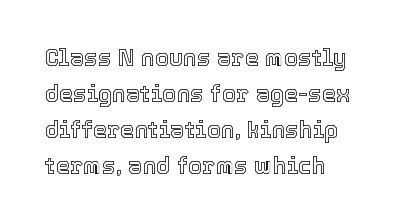
{"italic": "no", "underline": "no", "line_spacing": "normal", "line_spacing_ratio": 1.56, "letter_spacing": "normal", "letter_spacing_em": 0.0, "glyph_px": 23}
